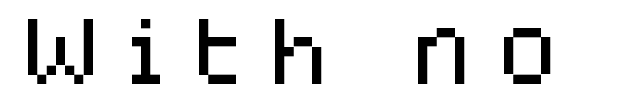
Q: Is the text italic (slanted)? A: No, it is upright.
Q: Is the typeface a serif or a sans-serif typeface? A: Sans-serif.
Q: Is the text underlined? A: No.
Q: Is the spacing between letters normal or unusually wide? A: Unusually wide.
Q: Width (condensed, normal, or wide)? A: Normal.
Q: Stroke contrast? A: Low.
Q: x-height? A: Large.
Q: Monospaced? A: No.
